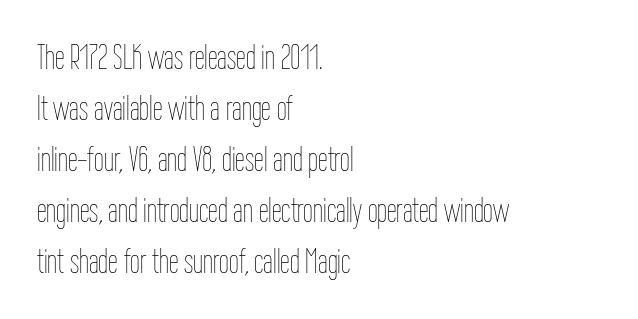
{"italic": "no", "bold": "no", "weight": "thin", "width": "condensed", "stroke_contrast": "low", "x_height": "medium", "monospaced": "no", "underline": "no", "align": "left", "line_spacing": "normal", "line_spacing_ratio": 1.46, "letter_spacing": "normal", "letter_spacing_em": 0.0, "glyph_px": 35}
